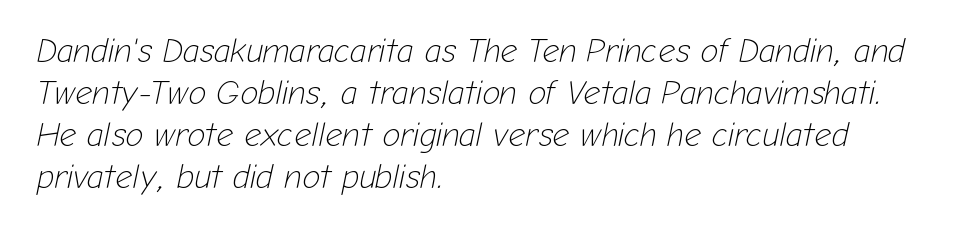
The image shows 33 px light type, italic (leaning right); set left-aligned, normal line spacing (1.27x), normal letter spacing, not underlined; low stroke contrast and a medium x-height.
